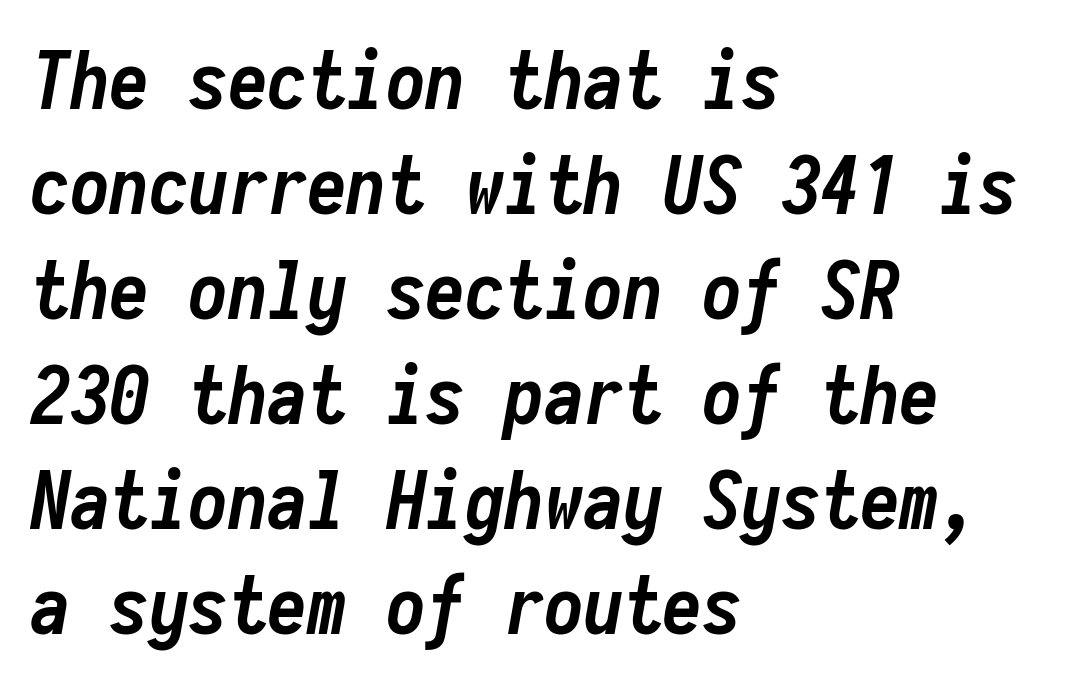
The image shows 79 px semibold, condensed type, italic (leaning right), monospaced; set left-aligned, normal line spacing (1.33x), normal letter spacing, not underlined; low stroke contrast and a medium x-height.
